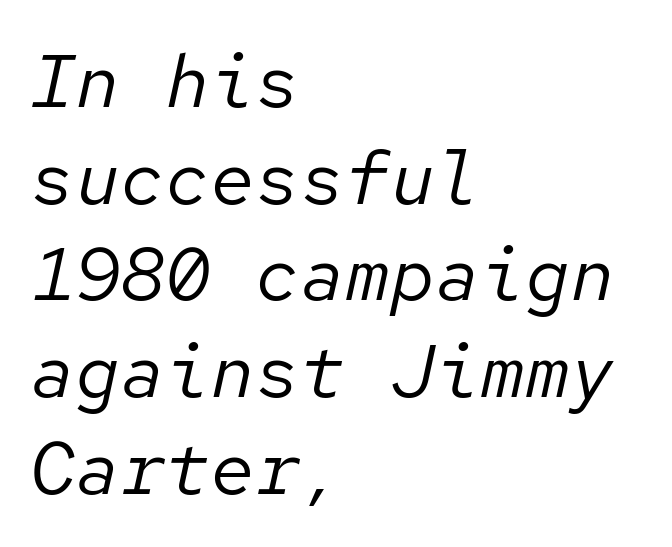
Q: Is the text bold? A: No.
Q: Is the text italic (slanted)? A: Yes, it leans right by about 12 degrees.
Q: Is the text underlined? A: No.
Q: How is the paragraph aligned? A: Left-aligned.
Q: Is the spacing between letters normal or unusually wide? A: Normal.
Q: Is the spacing between lines tight, normal or loose? A: Normal.
Q: Width (condensed, normal, or wide)? A: Normal.
Q: Stroke contrast? A: Low.
Q: x-height? A: Medium.
Q: Monospaced? A: Yes.
